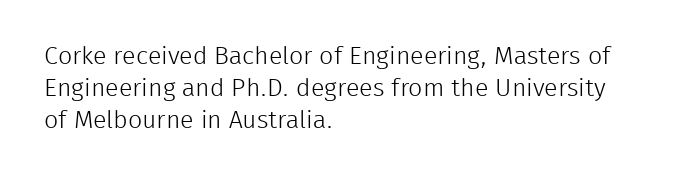
The image shows 25 px text type, upright; set left-aligned, normal line spacing (1.29x), normal letter spacing, not underlined.
